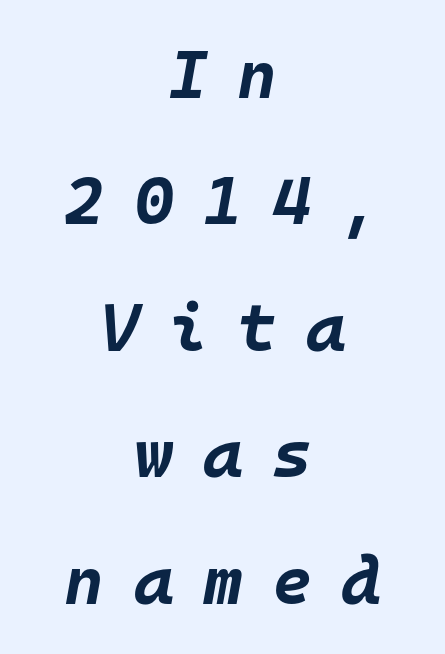
Q: Is the text bold? A: Yes.
Q: Is the text italic (slanted)? A: Yes, it leans right by about 10 degrees.
Q: Is the text underlined? A: No.
Q: How is the paragraph aligned? A: Centered.
Q: Is the spacing between letters normal or unusually wide? A: Unusually wide.
Q: Width (condensed, normal, or wide)? A: Normal.
Q: Stroke contrast? A: Low.
Q: x-height? A: Large.
Q: Monospaced? A: Yes.
